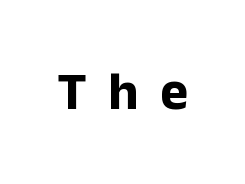
Q: Is the text bold? A: Yes.
Q: Is the text italic (slanted)? A: No, it is upright.
Q: Is the typeface a serif or a sans-serif typeface? A: Sans-serif.
Q: Is the text underlined? A: No.
Q: Is the spacing between letters normal or unusually wide? A: Unusually wide.
Q: Width (condensed, normal, or wide)? A: Normal.
Q: Stroke contrast? A: Low.
Q: x-height? A: Medium.
Q: Monospaced? A: No.
